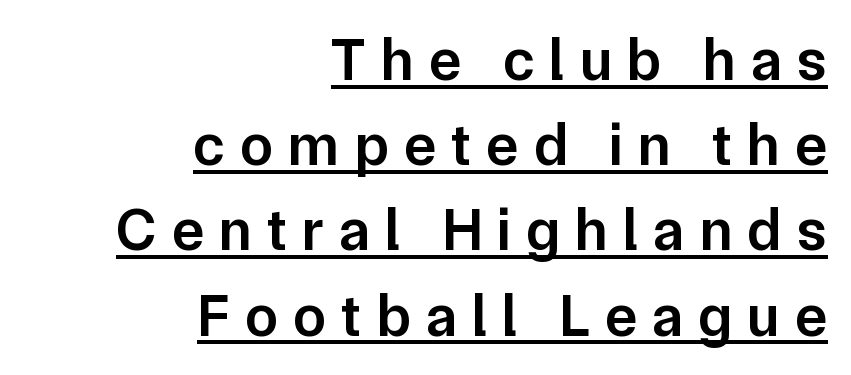
The image shows 60 px semibold sans-serif type, upright; set right-aligned, normal line spacing (1.42x), unusually wide letter spacing (+0.25 em), underlined; low stroke contrast and a medium x-height.
